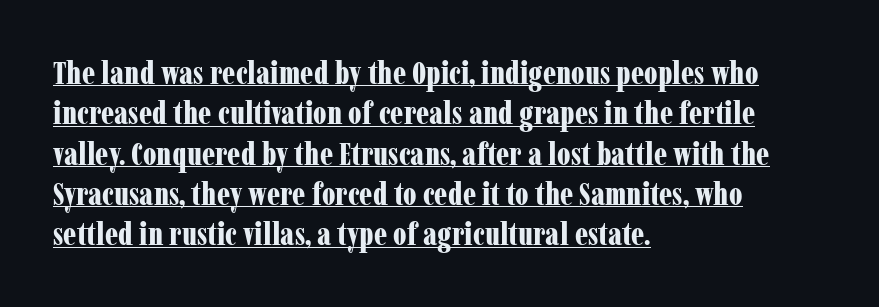
The image shows 32 px bold, condensed serif type, upright; set left-aligned, normal line spacing (1.26x), normal letter spacing, underlined; low stroke contrast and a medium x-height.
